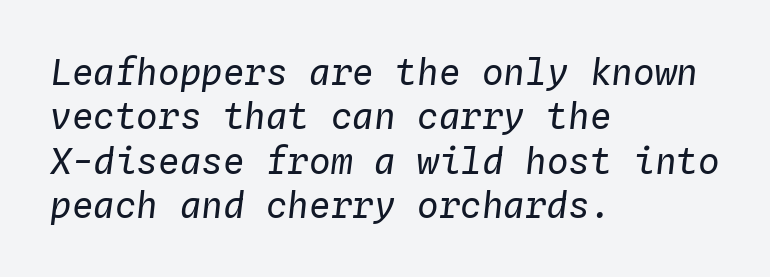
The image shows 36 px regular-weight type, italic (leaning right), monospaced; set left-aligned, line spacing 1.23x, normal letter spacing, not underlined; low stroke contrast and a medium x-height.
